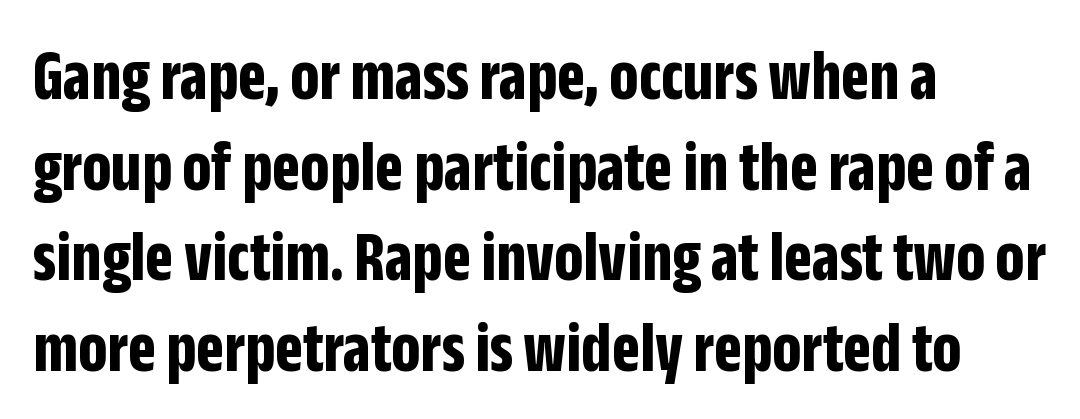
The image shows 73 px bold, condensed sans-serif type, upright; set left-aligned, line spacing 1.24x, normal letter spacing, not underlined; low stroke contrast and a large x-height.
